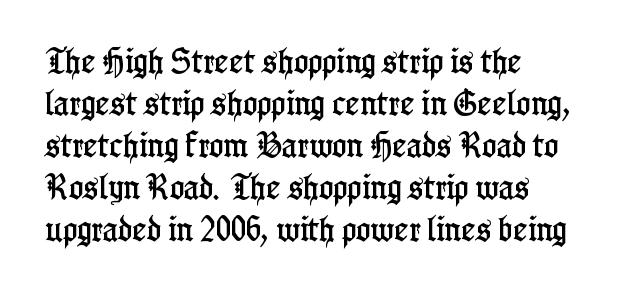
Q: Is the text italic (slanted)? A: No, it is upright.
Q: Is the text underlined? A: No.
Q: How is the paragraph aligned? A: Left-aligned.
Q: Is the spacing between letters normal or unusually wide? A: Normal.
Q: Is the spacing between lines tight, normal or loose? A: Normal.
